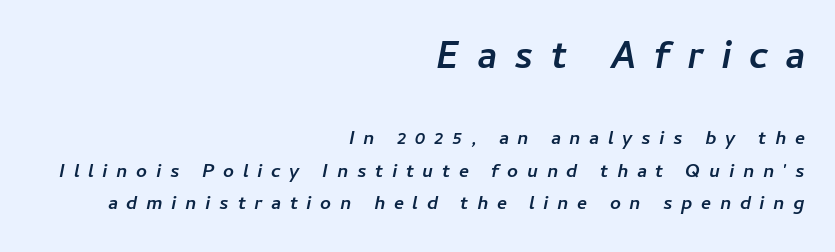
Q: Is the text bold? A: Yes.
Q: Is the text italic (slanted)? A: Yes, it leans right by about 11 degrees.
Q: Is the text underlined? A: No.
Q: How is the paragraph aligned? A: Right-aligned.
Q: Is the spacing between letters normal or unusually wide? A: Unusually wide.
Q: Which block of text is set in a larger size, the first (top) or the second (bottom)? A: The first (top) one.
Q: Width (condensed, normal, or wide)? A: Normal.
Q: Stroke contrast? A: Low.
Q: x-height? A: Medium.
Q: Monospaced? A: No.
